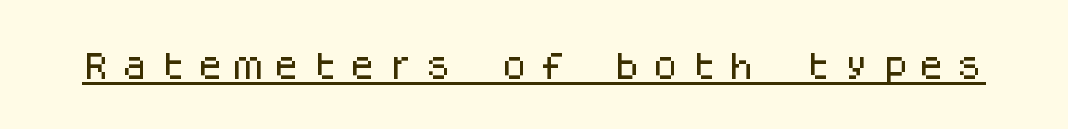
{"serif": "no", "italic": "no", "width": "normal", "stroke_contrast": "low", "x_height": "large", "monospaced": "yes", "underline": "yes", "letter_spacing": "wide", "letter_spacing_em": 0.31, "glyph_px": 29}
